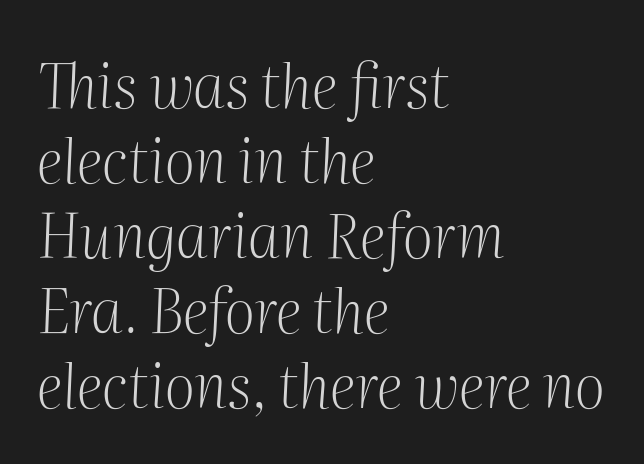
{"serif": "yes", "italic": "yes", "lean": "right", "slant_degrees": 2, "bold": "no", "weight": "light", "width": "normal", "stroke_contrast": "medium", "x_height": "medium", "monospaced": "no", "underline": "no", "align": "left", "line_spacing": "normal", "line_spacing_ratio": 1.25, "letter_spacing": "normal", "letter_spacing_em": 0.0, "glyph_px": 60}
